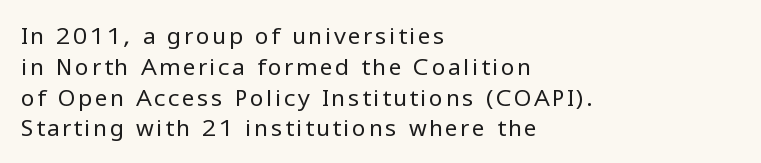
{"italic": "no", "bold": "no", "underline": "no", "align": "left", "line_spacing": "normal", "line_spacing_ratio": 1.34, "glyph_px": 23}
